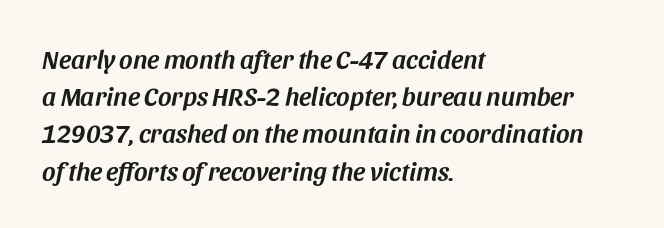
The image shows 26 px text type, italic (leaning right); set left-aligned, normal line spacing (1.43x), normal letter spacing, not underlined.
